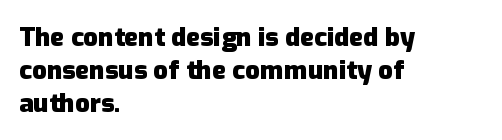
{"italic": "no", "bold": "yes", "underline": "no", "align": "left", "line_spacing": "normal", "line_spacing_ratio": 1.26, "letter_spacing": "normal", "letter_spacing_em": 0.0, "glyph_px": 26}
